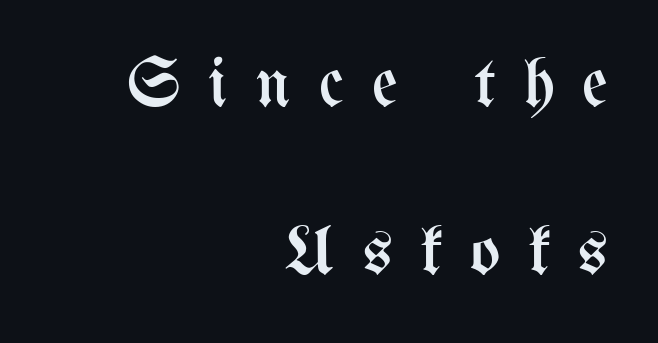
Observe the wide spacing: letters keep a clear distance from each other. Letters have the restrained weight of plain body copy at most. The zone under the glyphs is completely vacant. How would I describe the line gaps? Wide and relaxed.
